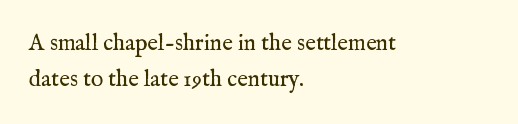
Baseline-to-baseline distance is the conventional proportion of letter height. The passage is arranged the way most books set body copy — flush left. The glyphs are unaccompanied by any horizontal stroke below them. The gaps between neighbouring characters are ordinary and unremarkable.
